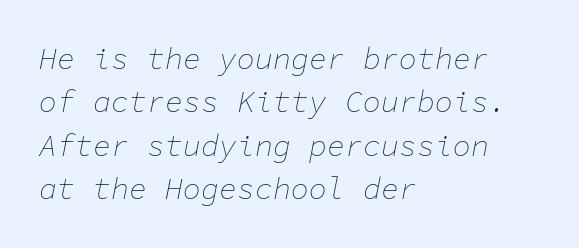
The image shows 30 px thin type, italic (leaning right), monospaced; set left-aligned, normal line spacing (1.45x), normal letter spacing, not underlined; low stroke contrast and a medium x-height.
